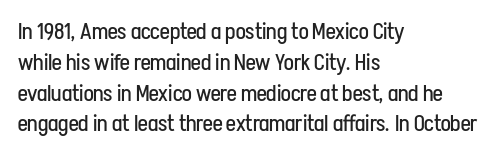
The image shows 23 px text type, upright; set left-aligned, normal line spacing (1.34x), normal letter spacing, not underlined.
